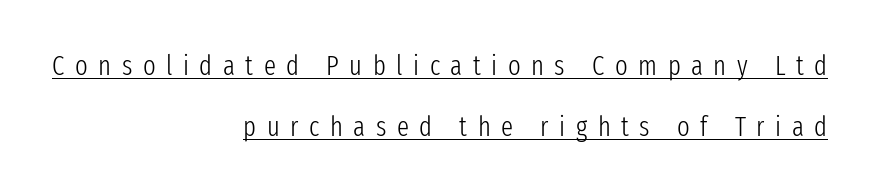
The rendering uses a large line-height, opening up the rows. Between one letter and the next there's a generous, obvious gap. In terms of posture, this sample is upright. No letter is thick-stroked: the sample isn't bold. The setting favours the right margin, as signatures and pull-quotes sometimes do.
